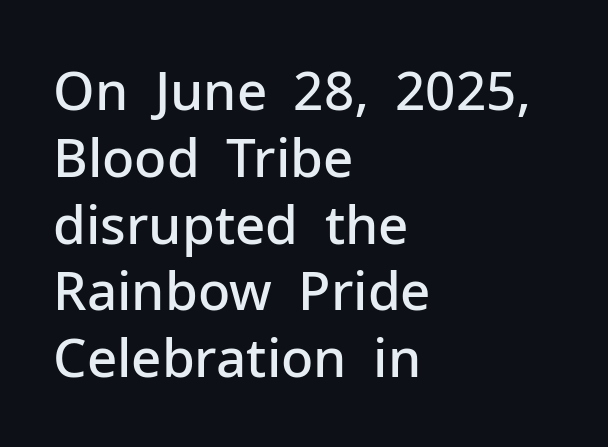
Q: Is the text bold? A: Semi-bold.
Q: Is the text italic (slanted)? A: No, it is upright.
Q: Is the typeface a serif or a sans-serif typeface? A: Sans-serif.
Q: Is the text underlined? A: No.
Q: How is the paragraph aligned? A: Left-aligned.
Q: Is the spacing between letters normal or unusually wide? A: Normal.
Q: Is the spacing between lines tight, normal or loose? A: Normal.
Q: Width (condensed, normal, or wide)? A: Normal.
Q: Stroke contrast? A: Low.
Q: x-height? A: Medium.
Q: Monospaced? A: No.
